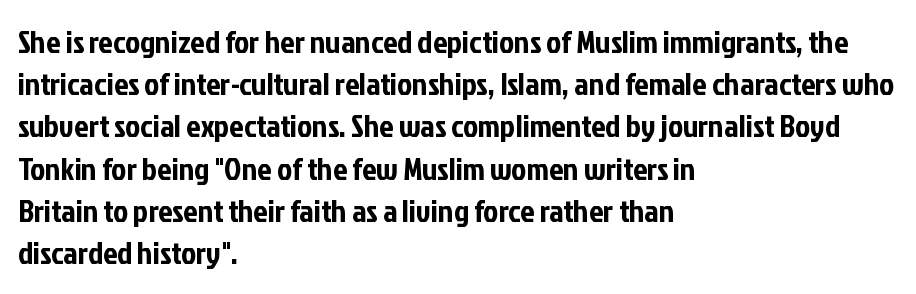
{"serif": "no", "italic": "no", "width": "condensed", "stroke_contrast": "low", "x_height": "medium", "monospaced": "no", "underline": "no", "align": "left", "line_spacing": "normal", "line_spacing_ratio": 1.32, "letter_spacing": "normal", "letter_spacing_em": 0.0, "glyph_px": 32}
